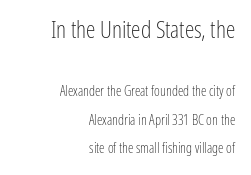
The gaps between neighbouring characters are ordinary and unremarkable. A bare baseline throughout the passage. Layout note: lines flush right. Of the two passages, the one on top uses the larger point size. Unlike italic type, these characters show no tilt at all.
